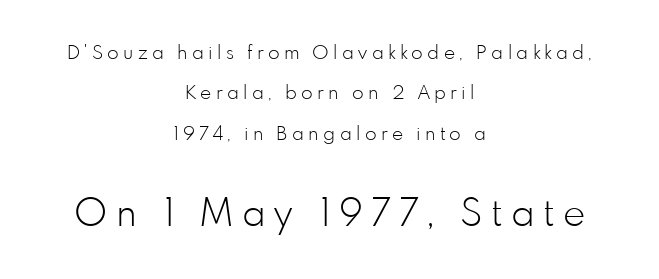
{"serif": "no", "italic": "no", "bold": "no", "weight": "light", "width": "normal", "stroke_contrast": "low", "x_height": "small", "monospaced": "no", "underline": "no", "align": "center", "line_spacing": "loose", "line_spacing_ratio": 2.13, "letter_spacing": "wide", "letter_spacing_em": 0.23, "larger_block": "second", "size_ratio": 2.0, "glyph_px": 38}
